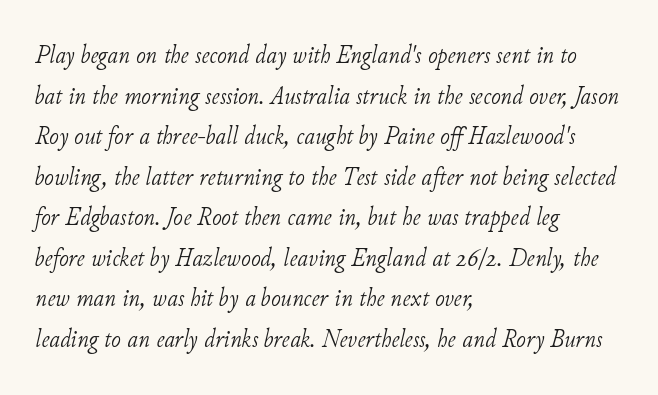
Q: Is the text bold? A: No.
Q: Is the text italic (slanted)? A: Yes, it leans right by about 11 degrees.
Q: Is the text underlined? A: No.
Q: How is the paragraph aligned? A: Left-aligned.
Q: Is the spacing between letters normal or unusually wide? A: Normal.
Q: Is the spacing between lines tight, normal or loose? A: Normal.
